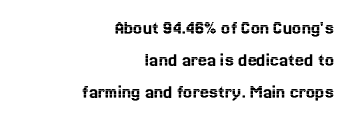
The image shows 20 px text type, upright; set right-aligned, normal line spacing (1.61x), normal letter spacing, not underlined.
